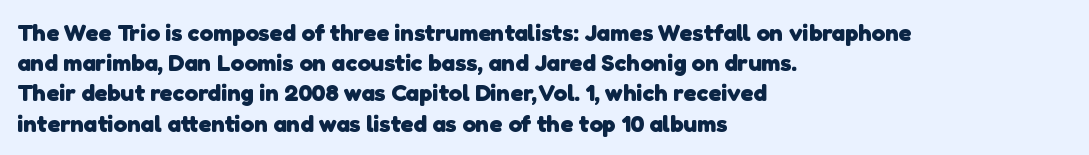
The image shows 24 px bold type; set left-aligned, normal line spacing (1.26x), normal letter spacing, not underlined.
